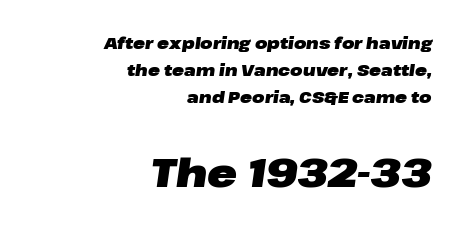
Q: Is the text bold? A: Yes.
Q: Is the text italic (slanted)? A: Yes, it leans right by about 8 degrees.
Q: Is the text underlined? A: No.
Q: How is the paragraph aligned? A: Right-aligned.
Q: Is the spacing between letters normal or unusually wide? A: Normal.
Q: Is the spacing between lines tight, normal or loose? A: Normal.
Q: Which block of text is set in a larger size, the first (top) or the second (bottom)? A: The second (bottom) one.
Q: Width (condensed, normal, or wide)? A: Wide.
Q: Stroke contrast? A: Low.
Q: x-height? A: Medium.
Q: Monospaced? A: No.
